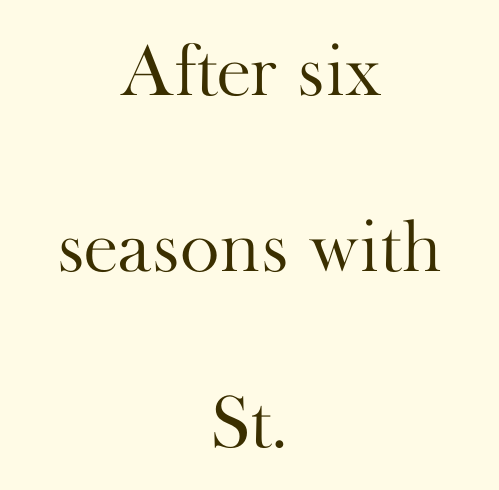
The image shows 75 px light serif type, upright; set centered, loose line spacing (2.35x), normal letter spacing, not underlined; high stroke contrast and a small x-height.
